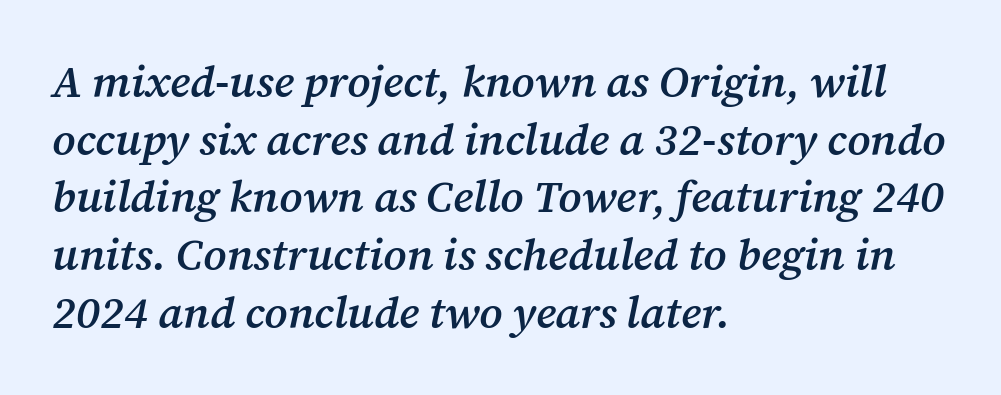
The image shows 44 px semibold serif type, italic (leaning right); set left-aligned, normal line spacing (1.31x), normal letter spacing, not underlined; medium stroke contrast and a medium x-height.
